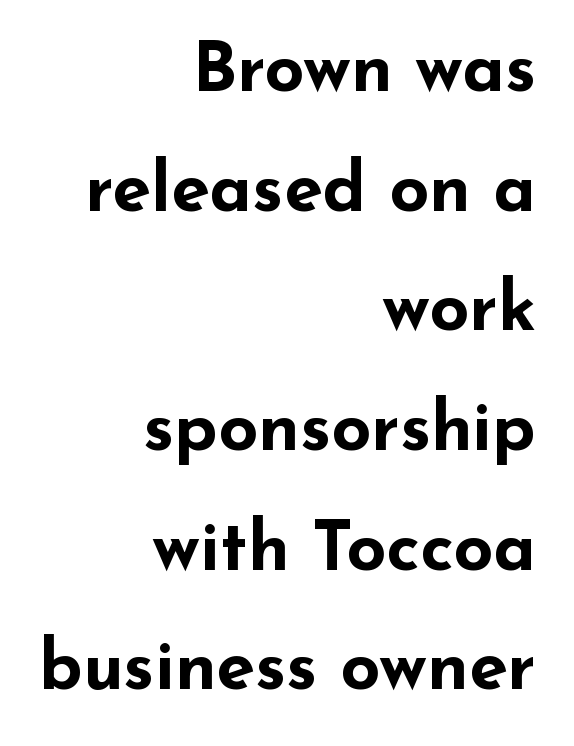
{"serif": "no", "italic": "no", "bold": "yes", "weight": "bold", "width": "wide", "stroke_contrast": "low", "x_height": "small", "monospaced": "no", "underline": "no", "align": "right", "line_spacing_ratio": 1.71, "letter_spacing": "normal", "letter_spacing_em": 0.0, "glyph_px": 70}
